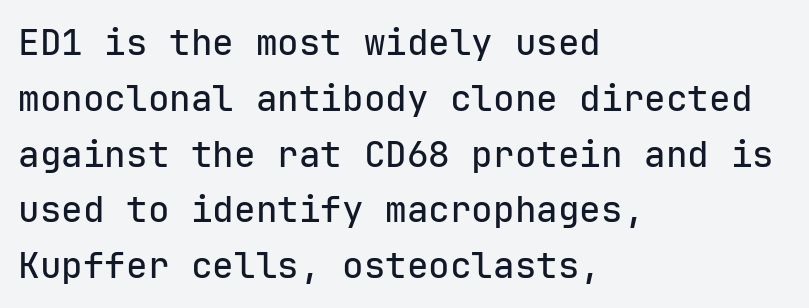
The image shows 36 px sans-serif type, upright, monospaced; set left-aligned, normal line spacing (1.55x), normal letter spacing, not underlined; low stroke contrast and a medium x-height.
